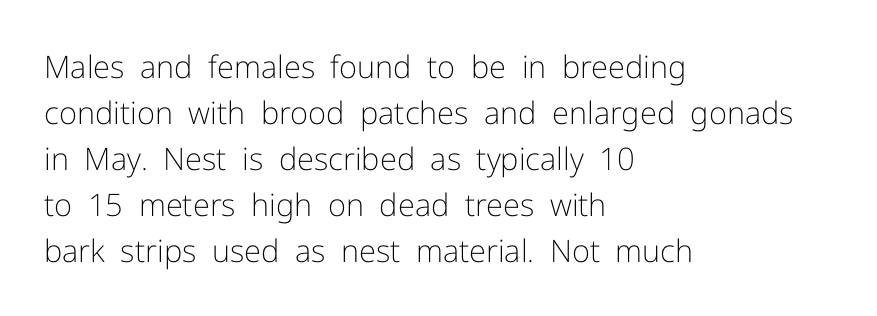
The letterforms sit at book weight or below. This rendering leaves character spacing at its baseline value. You can tell it's not italic because the verticals are truly vertical. The rows are spaced the way most documents space them.
